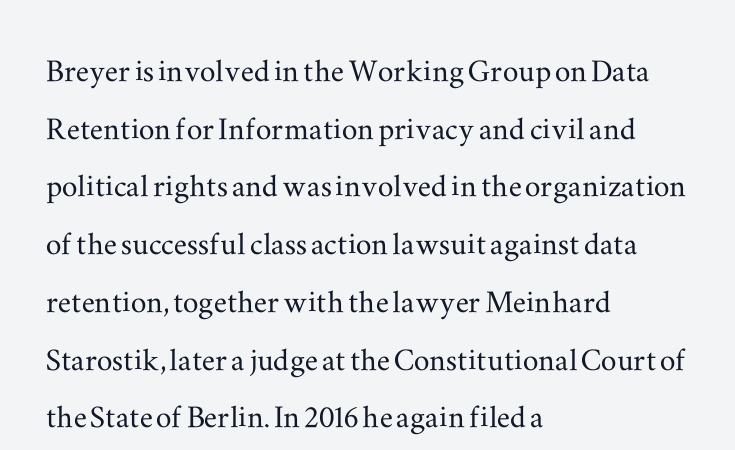
Q: Is the text italic (slanted)? A: No, it is upright.
Q: Is the typeface a serif or a sans-serif typeface? A: Serif.
Q: Is the text underlined? A: No.
Q: How is the paragraph aligned? A: Left-aligned.
Q: Is the spacing between letters normal or unusually wide? A: Normal.
Q: Is the spacing between lines tight, normal or loose? A: Normal.
Q: Width (condensed, normal, or wide)? A: Wide.
Q: Stroke contrast? A: Medium.
Q: x-height? A: Small.
Q: Monospaced? A: No.
